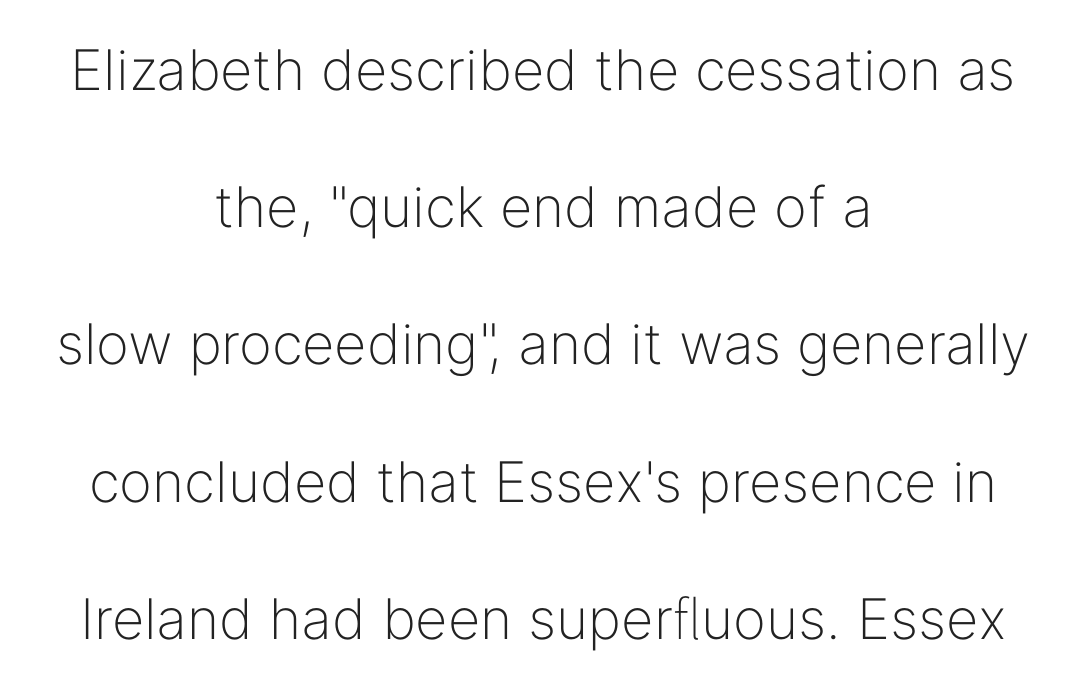
{"serif": "no", "italic": "no", "bold": "no", "weight": "light", "width": "normal", "stroke_contrast": "low", "x_height": "medium", "monospaced": "no", "underline": "no", "align": "center", "line_spacing": "loose", "line_spacing_ratio": 2.45, "letter_spacing": "normal", "letter_spacing_em": 0.0, "glyph_px": 56}
